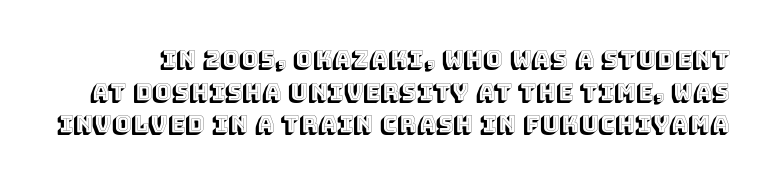
This block has exactly the height ordinary leading produces. Tracking value appears to be zero — textbook default spacing. When letters stand straight like this, we call the style roman or upright. A clean baseline with only descenders dipping below it.
